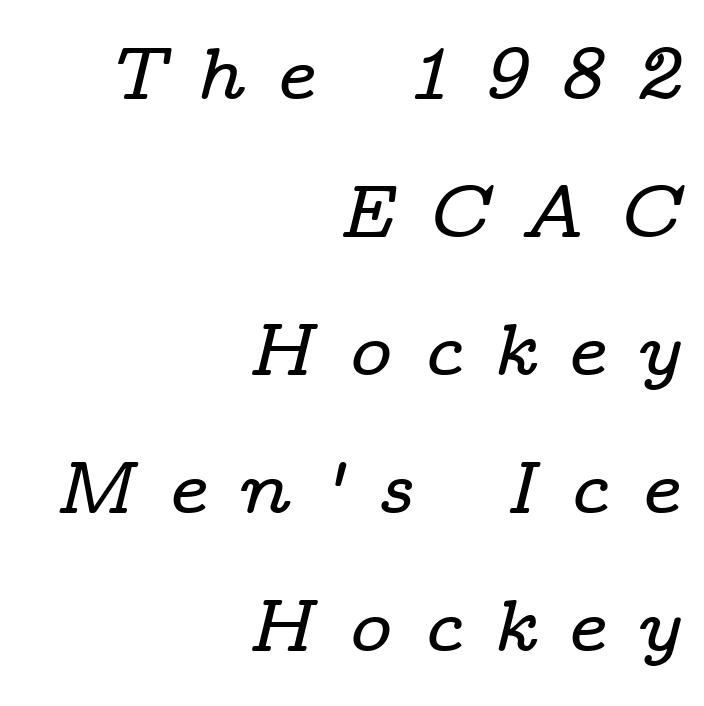
Q: Is the text italic (slanted)? A: Yes, it leans right by about 14 degrees.
Q: Is the typeface a serif or a sans-serif typeface? A: Serif.
Q: Is the text underlined? A: No.
Q: How is the paragraph aligned? A: Right-aligned.
Q: Is the spacing between letters normal or unusually wide? A: Unusually wide.
Q: Width (condensed, normal, or wide)? A: Wide.
Q: Stroke contrast? A: Low.
Q: x-height? A: Medium.
Q: Monospaced? A: No.
